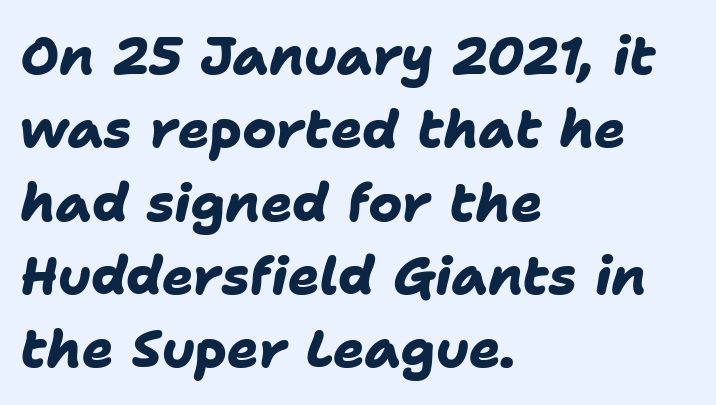
The image shows 52 px heavy sans-serif type; set left-aligned, normal line spacing (1.41x), normal letter spacing, not underlined; low stroke contrast and a medium x-height.
